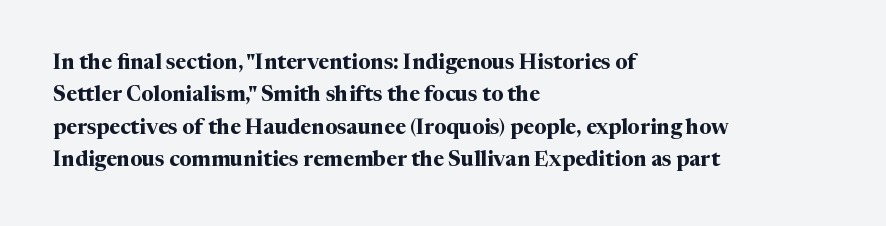
{"italic": "no", "bold": "yes", "underline": "no", "align": "left", "line_spacing": "normal", "line_spacing_ratio": 1.54, "letter_spacing": "normal", "letter_spacing_em": 0.0, "glyph_px": 21}
